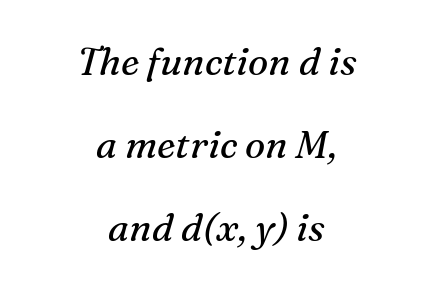
One glance says open: line gaps are wider than usual. Has an underline been added? It has not. Neither beginnings nor endings align; midpoints do. The rendering keeps characters at their native spacing. Bold? No — there's no thickening of the strokes. Old-style or modern, the face here clearly has serifs.
